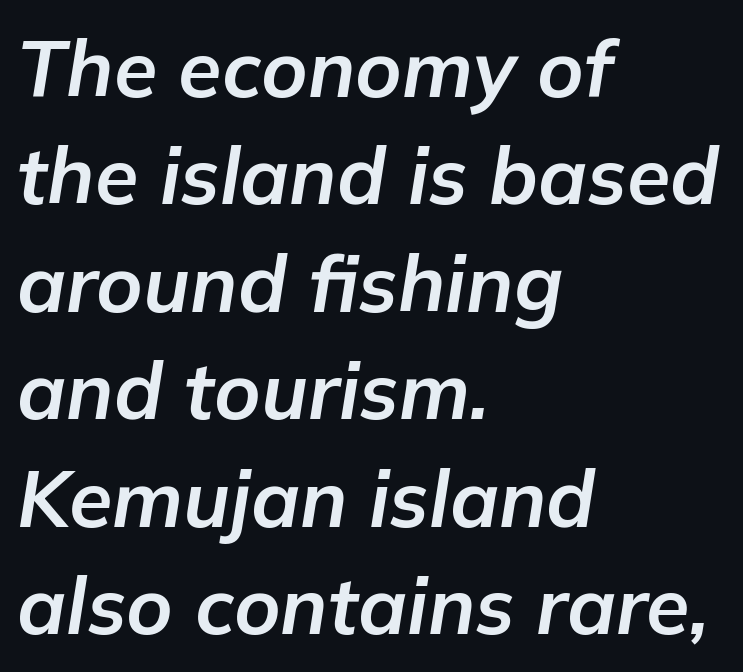
The image shows 79 px bold type, italic (leaning right); set left-aligned, normal line spacing (1.36x), normal letter spacing, not underlined; low stroke contrast and a medium x-height.
